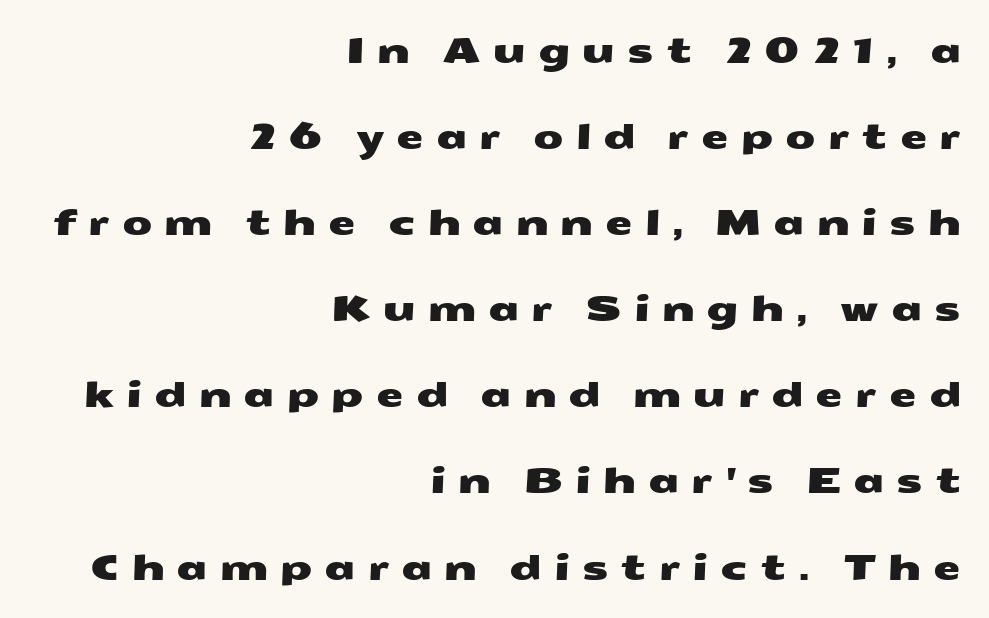
Q: Is the typeface a serif or a sans-serif typeface? A: Sans-serif.
Q: Is the text underlined? A: No.
Q: How is the paragraph aligned? A: Right-aligned.
Q: Is the spacing between letters normal or unusually wide? A: Unusually wide.
Q: Is the spacing between lines tight, normal or loose? A: Loose.
Q: Width (condensed, normal, or wide)? A: Wide.
Q: Stroke contrast? A: Medium.
Q: x-height? A: Medium.
Q: Monospaced? A: No.
